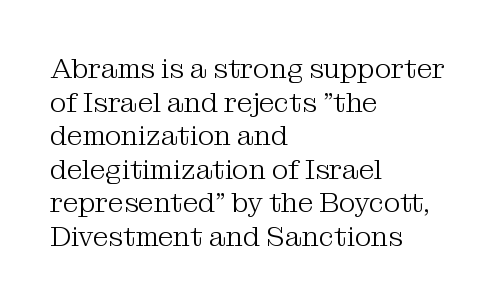
The image shows 28 px light serif type, upright; set left-aligned, line spacing 1.2x, normal letter spacing, not underlined; medium stroke contrast and a medium x-height.
